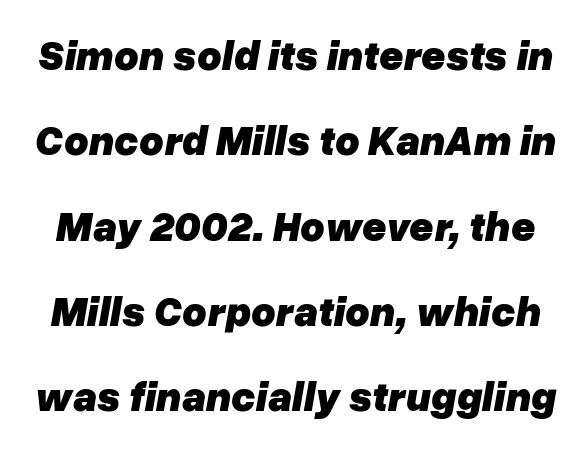
The passage shown leans; its letterforms are oblique. Rule under the text: the space is simply empty. Proportional: the letters do not fall into vertical columns. Tracking here is standard; glyphs follow each other at the usual distance. Students, this is bold: see how much ink each stroke carries. You could fit nearly another row in the gap between these rows.
